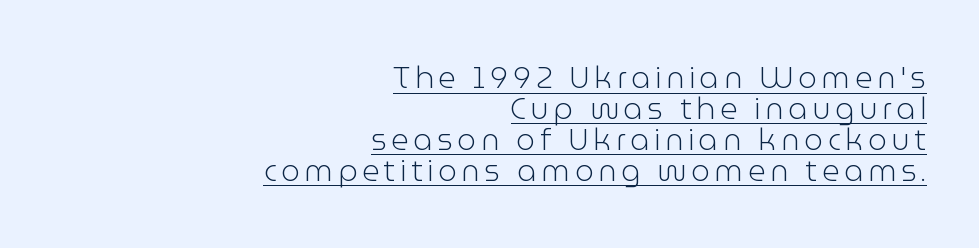
The image shows 30 px light sans-serif type, upright; set right-aligned, tight line spacing (1.03x), underlined; low stroke contrast and a medium x-height.
